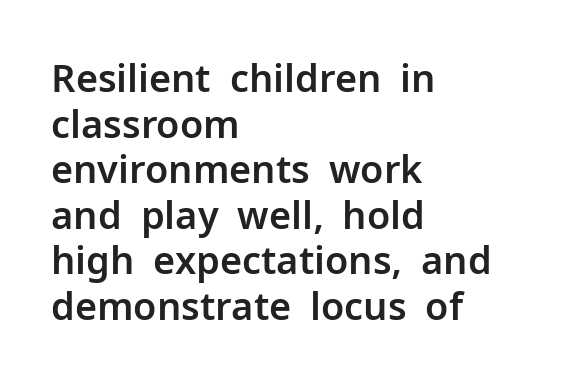
The image shows 38 px sans-serif type, upright; set left-aligned, line spacing 1.2x, normal letter spacing, not underlined; low stroke contrast and a medium x-height.
